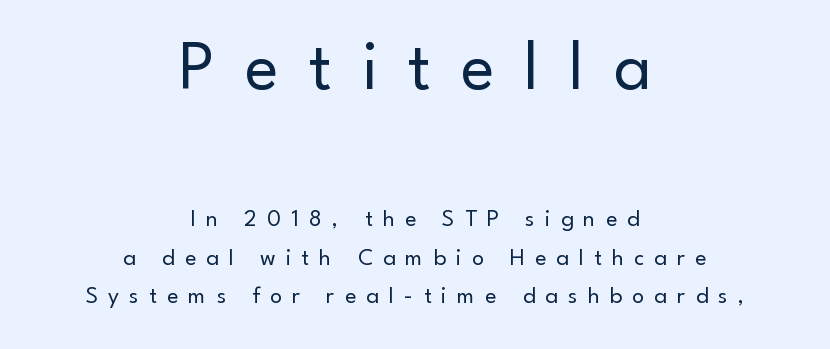
The image shows 71 px regular-weight sans-serif type, upright; set centered, normal line spacing (1.6x), unusually wide letter spacing (+0.42 em), not underlined; the first (top) block is 2.96x larger; low stroke contrast and a small x-height.
